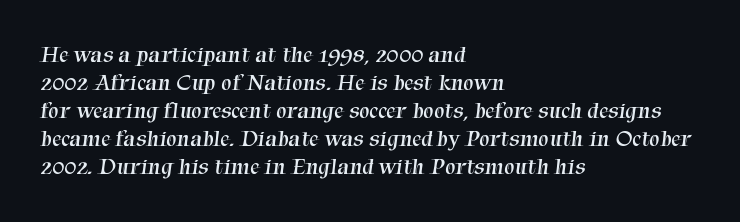
Q: Is the text bold? A: No.
Q: Is the text underlined? A: No.
Q: How is the paragraph aligned? A: Left-aligned.
Q: Is the spacing between letters normal or unusually wide? A: Normal.
